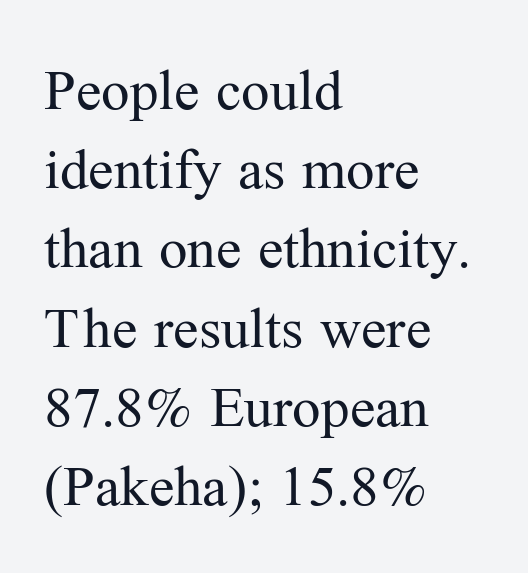
{"serif": "yes", "italic": "no", "bold": "no", "weight": "regular", "width": "normal", "stroke_contrast": "medium", "x_height": "medium", "monospaced": "no", "underline": "no", "align": "left", "line_spacing": "normal", "line_spacing_ratio": 1.39, "letter_spacing": "normal", "letter_spacing_em": 0.0, "glyph_px": 57}
